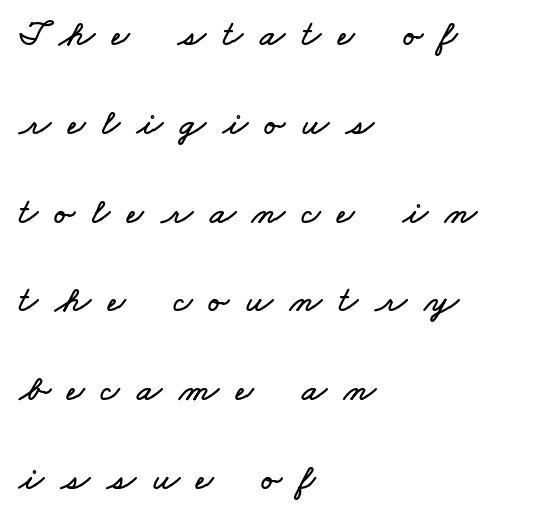
The image shows 37 px wide type; set left-aligned, loose line spacing (2.4x), unusually wide letter spacing (+0.46 em), not underlined; low stroke contrast and a small x-height.
